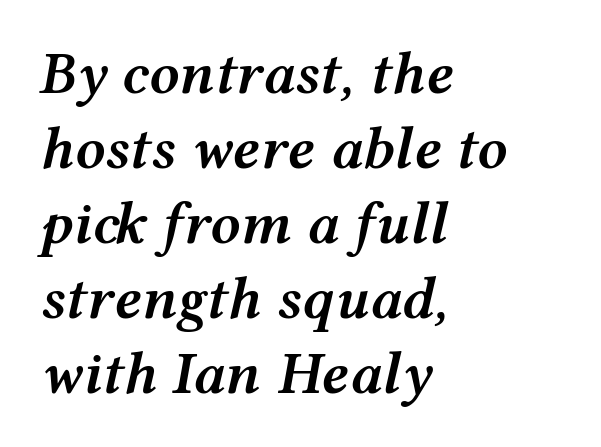
Weight check: semibold — heavier than regular, not quite bold. The paragraph shown leans on its left margin. The specimen reads as italic at a glance. The letters advance in unequal steps, a hallmark of proportional type. Notice how descenders clear the ascenders below comfortably — that's standard leading. The gap between lines stays unmarked.
